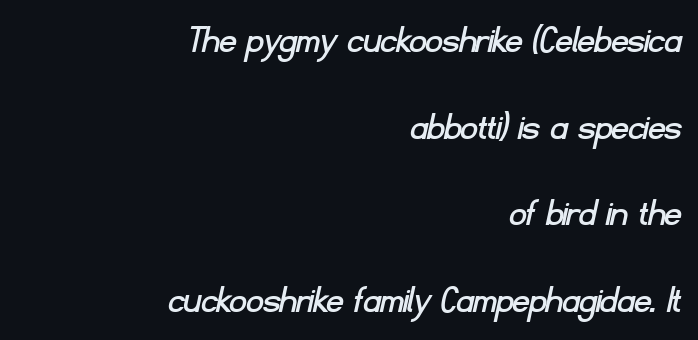
The characters display no serif detailing; their extremities are plain. You could not count columns in this text — the font is proportionally spaced. Caption: standard tracking, unaltered. Compared with typical paragraphs, the rows here are farther apart. Unmarked baselines from the first word to the last.
